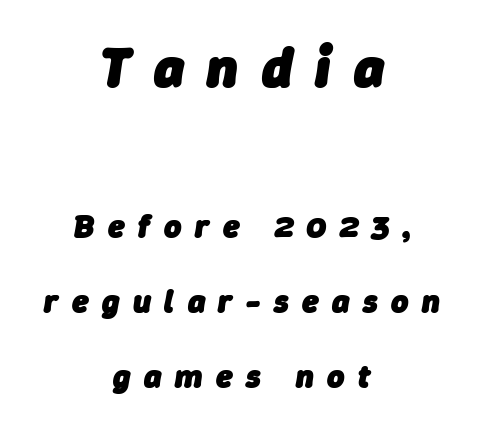
The tracking reads as deliberately expanded to a designer's eye. You could not count columns in this text — the font is proportionally spaced. Glance below the letters and you will spot only blank space. Baseline-to-baseline distance is far greater than the letter height.
